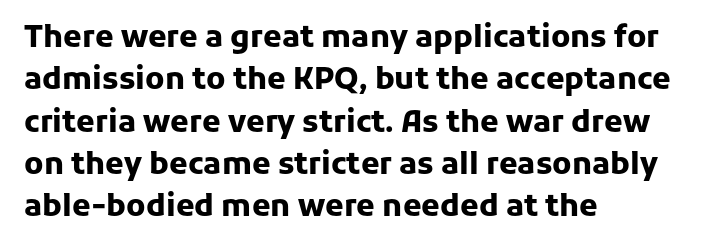
Leading: standard. Default kerning and tracking; the words read as compact shapes. The face used here is proportionally spaced, like ordinary book or web type. This is roman type, the default non-slanted kind. A typesetter would label this face a sans. These lines stack with their left ends in a neat column.
